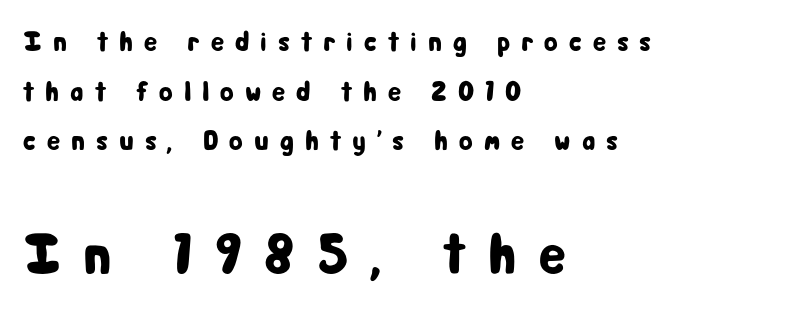
The image shows 57 px condensed sans-serif type, upright; set left-aligned, line spacing 1.77x, unusually wide letter spacing (+0.39 em), not underlined; the second (bottom) block is 2.04x larger; low stroke contrast and a medium x-height.
